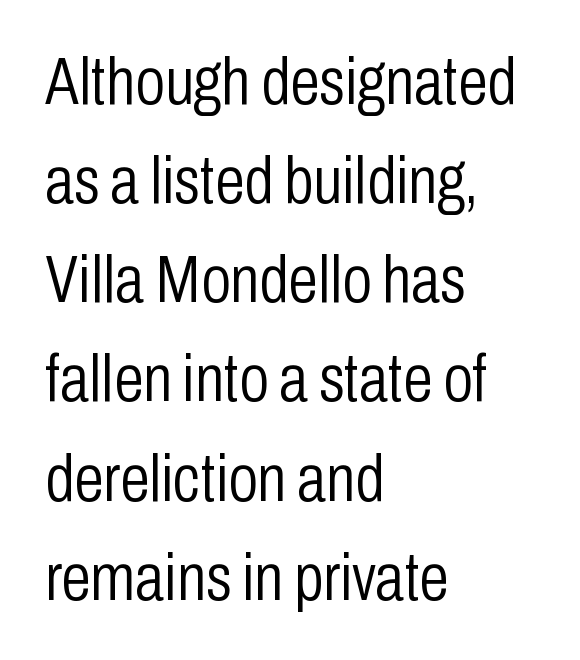
{"serif": "no", "italic": "no", "bold": "no", "weight": "light", "width": "condensed", "stroke_contrast": "low", "x_height": "medium", "monospaced": "no", "underline": "no", "align": "left", "line_spacing": "normal", "line_spacing_ratio": 1.48, "letter_spacing": "normal", "letter_spacing_em": 0.0, "glyph_px": 67}
